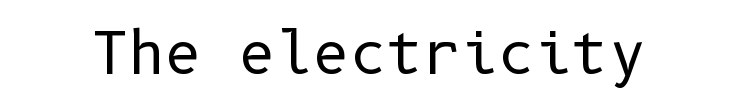
Q: Is the text bold? A: No.
Q: Is the text italic (slanted)? A: No, it is upright.
Q: Is the typeface a serif or a sans-serif typeface? A: Sans-serif.
Q: Is the text underlined? A: No.
Q: Is the spacing between letters normal or unusually wide? A: Normal.
Q: Width (condensed, normal, or wide)? A: Normal.
Q: Stroke contrast? A: Low.
Q: x-height? A: Medium.
